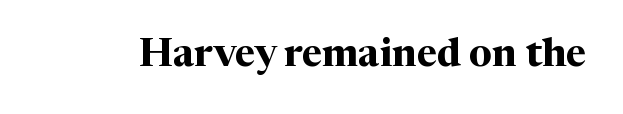
Q: Is the text bold? A: Yes.
Q: Is the text italic (slanted)? A: No, it is upright.
Q: Is the typeface a serif or a sans-serif typeface? A: Serif.
Q: Is the text underlined? A: No.
Q: Is the spacing between letters normal or unusually wide? A: Normal.
Q: Width (condensed, normal, or wide)? A: Normal.
Q: Stroke contrast? A: Medium.
Q: x-height? A: Medium.
Q: Monospaced? A: No.
